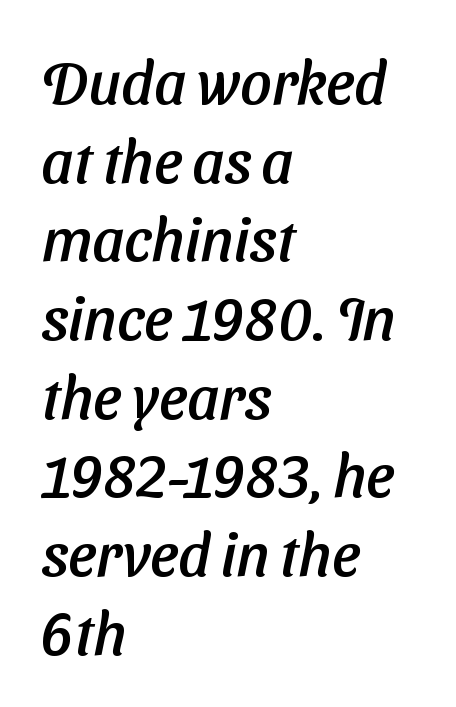
Q: Is the typeface a serif or a sans-serif typeface? A: Sans-serif.
Q: Is the text underlined? A: No.
Q: How is the paragraph aligned? A: Left-aligned.
Q: Is the spacing between letters normal or unusually wide? A: Normal.
Q: Is the spacing between lines tight, normal or loose? A: Normal.
Q: Width (condensed, normal, or wide)? A: Normal.
Q: Stroke contrast? A: Low.
Q: x-height? A: Medium.
Q: Monospaced? A: No.
